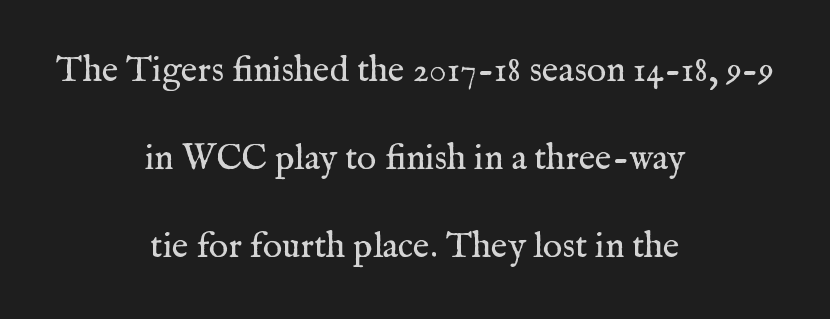
Q: Is the text bold? A: No.
Q: Is the text italic (slanted)? A: No, it is upright.
Q: Is the typeface a serif or a sans-serif typeface? A: Serif.
Q: Is the text underlined? A: No.
Q: How is the paragraph aligned? A: Centered.
Q: Is the spacing between letters normal or unusually wide? A: Normal.
Q: Is the spacing between lines tight, normal or loose? A: Loose.
Q: Width (condensed, normal, or wide)? A: Normal.
Q: Stroke contrast? A: Medium.
Q: x-height? A: Medium.
Q: Monospaced? A: No.
